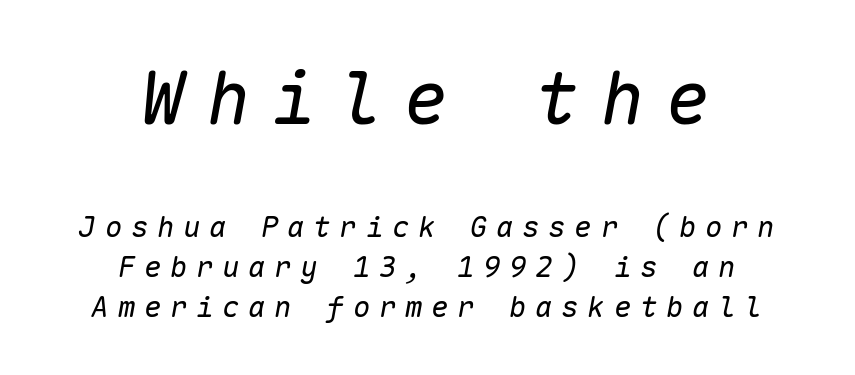
Q: Is the text bold? A: No.
Q: Is the text italic (slanted)? A: Yes, it leans right by about 10 degrees.
Q: Is the text underlined? A: No.
Q: How is the paragraph aligned? A: Centered.
Q: Is the spacing between letters normal or unusually wide? A: Unusually wide.
Q: Is the spacing between lines tight, normal or loose? A: Normal.
Q: Which block of text is set in a larger size, the first (top) or the second (bottom)? A: The first (top) one.
Q: Width (condensed, normal, or wide)? A: Normal.
Q: Stroke contrast? A: Low.
Q: x-height? A: Medium.
Q: Monospaced? A: Yes.
